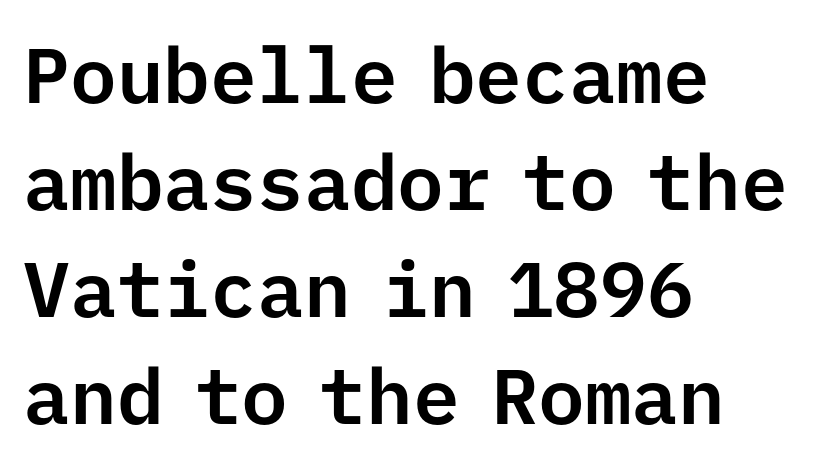
Is this a sans? Yes — the strokes have no serifs. Every row of glyphs begins at an identical x-position on the left. Spacing verdict: monospaced, one width for all characters. The zone under the glyphs is completely vacant. Students, note that the glyphs here touch the page at normal intervals.
